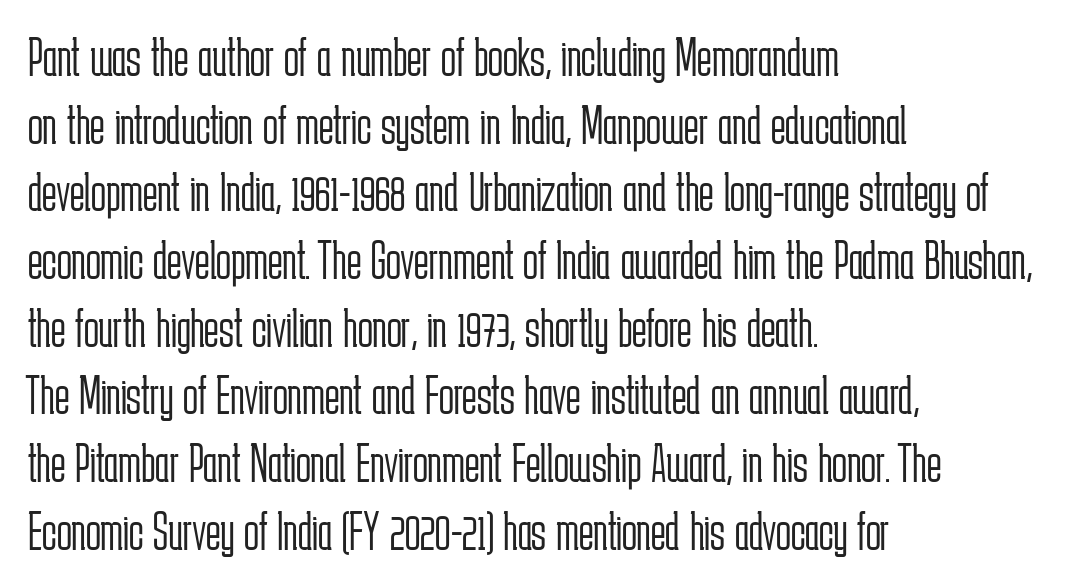
Note the varied advance widths — an 'i' is clearly narrower than an 'm'. Tracking value appears to be zero — textbook default spacing. On a weight scale, this lands at 450 or below. A classic flush-left, rag-right setting is used for this passage. The typeface chosen for these lines omits serifs.
